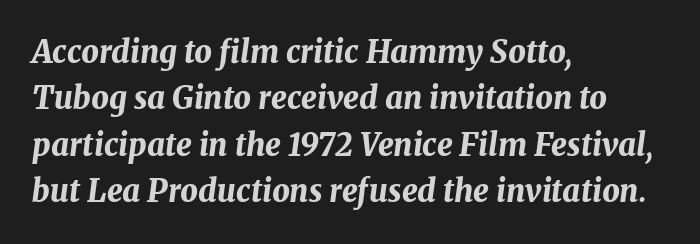
Q: Is the text bold? A: Yes.
Q: Is the text italic (slanted)? A: Yes, it leans right by about 8 degrees.
Q: Is the text underlined? A: No.
Q: How is the paragraph aligned? A: Left-aligned.
Q: Is the spacing between letters normal or unusually wide? A: Normal.
Q: Is the spacing between lines tight, normal or loose? A: Normal.
Q: Width (condensed, normal, or wide)? A: Normal.
Q: Stroke contrast? A: Medium.
Q: x-height? A: Medium.
Q: Monospaced? A: No.
